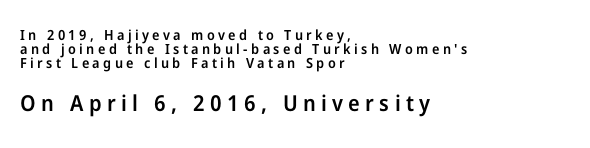
{"italic": "no", "bold": "semi", "underline": "no", "align": "left", "line_spacing": "tight", "line_spacing_ratio": 1.0, "letter_spacing": "wide", "letter_spacing_em": 0.24, "larger_block": "second", "size_ratio": 1.57, "glyph_px": 22}
